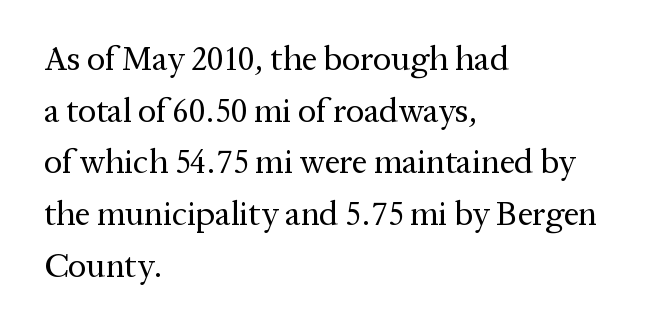
Q: Is the text bold? A: No.
Q: Is the text italic (slanted)? A: No, it is upright.
Q: Is the typeface a serif or a sans-serif typeface? A: Serif.
Q: Is the text underlined? A: No.
Q: How is the paragraph aligned? A: Left-aligned.
Q: Is the spacing between letters normal or unusually wide? A: Normal.
Q: Is the spacing between lines tight, normal or loose? A: Normal.
Q: Width (condensed, normal, or wide)? A: Normal.
Q: Stroke contrast? A: Medium.
Q: x-height? A: Medium.
Q: Monospaced? A: No.
